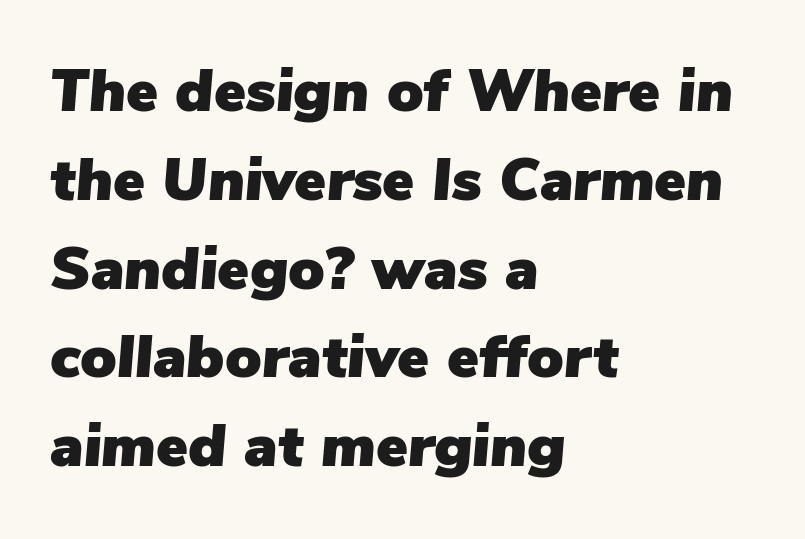
{"italic": "yes", "lean": "right", "slant_degrees": 5, "width": "normal", "stroke_contrast": "low", "x_height": "medium", "monospaced": "no", "underline": "no", "align": "left", "line_spacing": "normal", "line_spacing_ratio": 1.48, "letter_spacing": "normal", "letter_spacing_em": 0.0, "glyph_px": 60}
